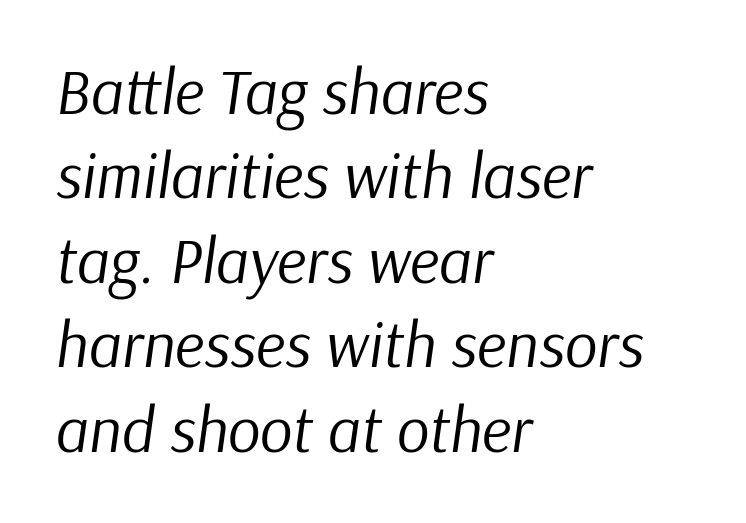
Q: Is the text bold? A: No.
Q: Is the text italic (slanted)? A: Yes, it leans right by about 9 degrees.
Q: Is the text underlined? A: No.
Q: How is the paragraph aligned? A: Left-aligned.
Q: Is the spacing between letters normal or unusually wide? A: Normal.
Q: Is the spacing between lines tight, normal or loose? A: Normal.
Q: Width (condensed, normal, or wide)? A: Normal.
Q: Stroke contrast? A: Low.
Q: x-height? A: Medium.
Q: Monospaced? A: No.
